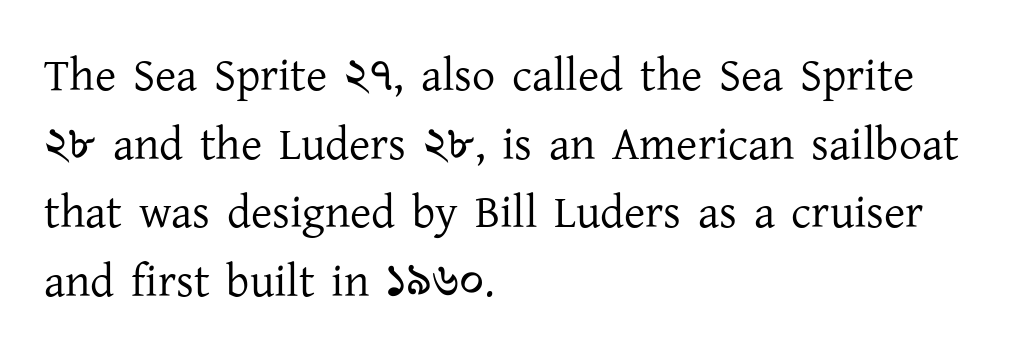
{"serif": "yes", "italic": "no", "bold": "no", "weight": "regular", "width": "normal", "stroke_contrast": "low", "x_height": "medium", "monospaced": "no", "underline": "no", "align": "left", "line_spacing": "normal", "line_spacing_ratio": 1.49, "letter_spacing": "normal", "letter_spacing_em": 0.0, "glyph_px": 46}
